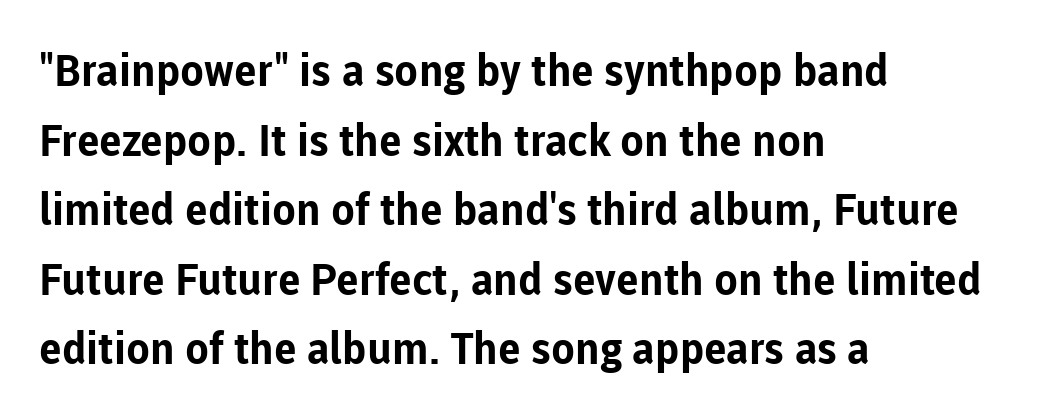
Underlining? Definitely not there. Typographic density is high because the face is bold. Looks like regular typesetting: each glyph gets only the width it needs. The lines sit at an ordinary, default distance from one another. The typography opts for an upright posture over an oblique one.
